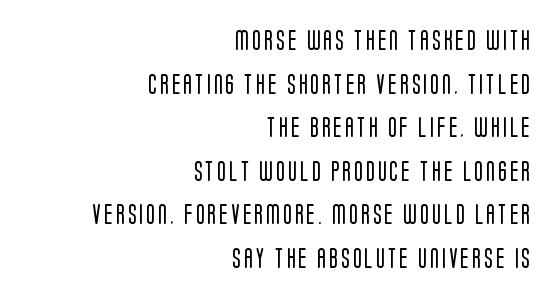
Q: Is the text bold? A: No.
Q: Is the text italic (slanted)? A: No, it is upright.
Q: Is the text underlined? A: No.
Q: How is the paragraph aligned? A: Right-aligned.
Q: Is the spacing between lines tight, normal or loose? A: Loose.
